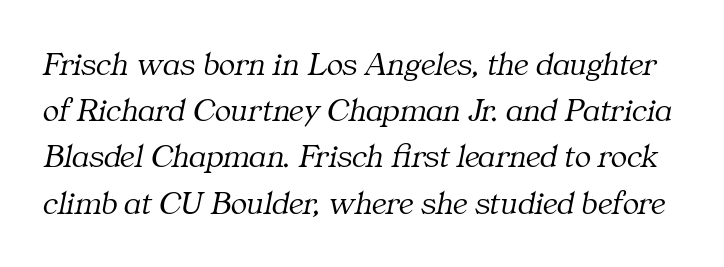
The image shows 34 px light serif type, italic (leaning right); set normal line spacing (1.36x), normal letter spacing, not underlined; medium stroke contrast and a medium x-height.
